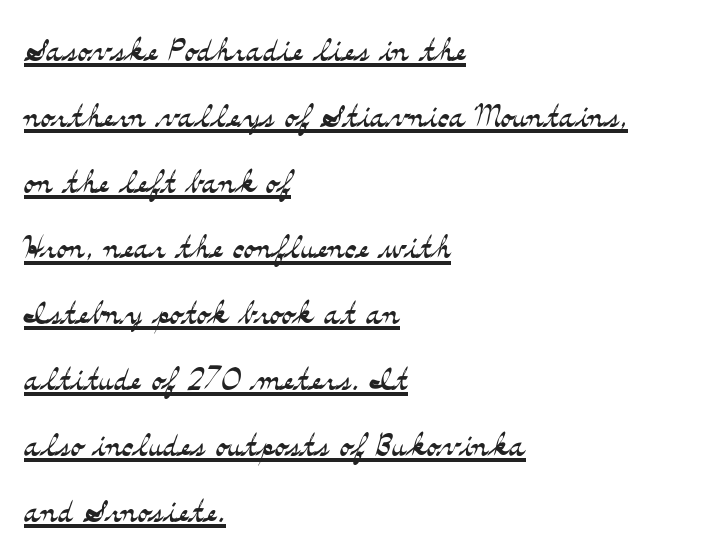
Vertical spacing — default. Note the varied advance widths — an 'i' is clearly narrower than an 'm'. The gaps between neighbouring characters are ordinary and unremarkable. These lines are composed in type with serifs.
